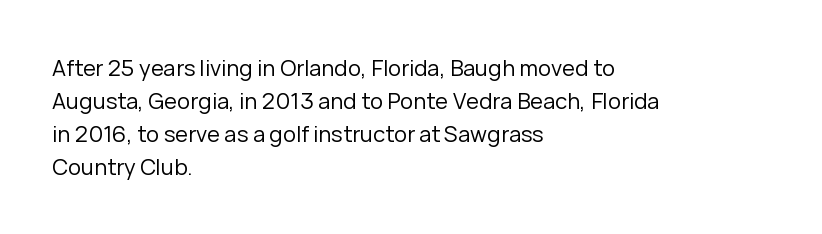
In terms of leading, this rendering sits right in the middle. Quick note: not italic, upright. Stems here are at most as thick as an everyday book face. Letter spacing: default.
